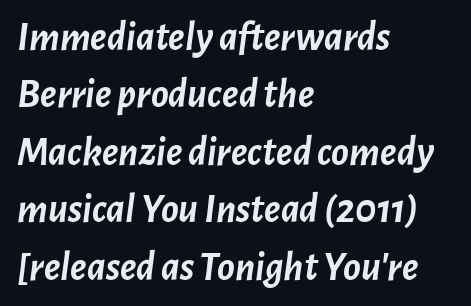
{"italic": "yes", "lean": "right", "slant_degrees": 7, "bold": "yes", "weight": "semibold", "width": "normal", "stroke_contrast": "low", "x_height": "medium", "monospaced": "no", "underline": "no", "align": "left", "line_spacing": "normal", "line_spacing_ratio": 1.4, "letter_spacing": "normal", "letter_spacing_em": 0.0, "glyph_px": 41}
